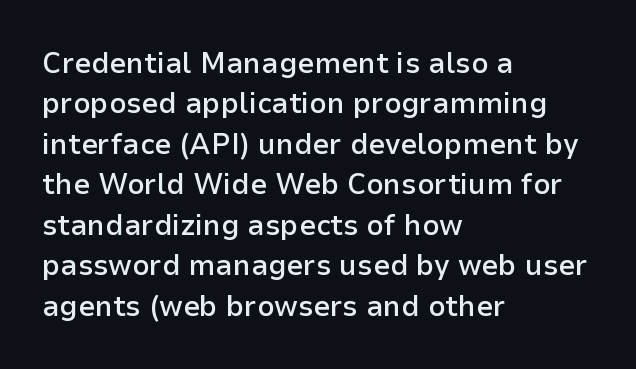
Q: Is the text bold? A: Semi-bold.
Q: Is the text italic (slanted)? A: No, it is upright.
Q: Is the typeface a serif or a sans-serif typeface? A: Sans-serif.
Q: Is the text underlined? A: No.
Q: How is the paragraph aligned? A: Left-aligned.
Q: Is the spacing between letters normal or unusually wide? A: Normal.
Q: Is the spacing between lines tight, normal or loose? A: Normal.
Q: Width (condensed, normal, or wide)? A: Normal.
Q: Stroke contrast? A: Low.
Q: x-height? A: Medium.
Q: Monospaced? A: No.
